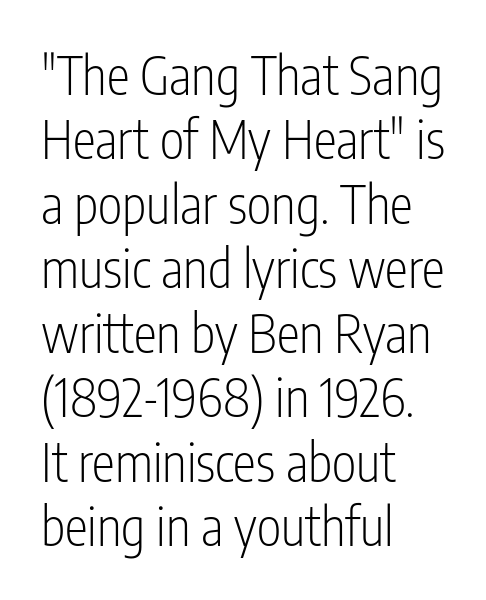
If you drew a ruler down the left edge, every line would touch it. Varying glyph widths throughout — classic text-font behaviour. Each row of text sits above clean, open space. Stem width sits at or under what a default text font uses. Look at the tracking — it's just the regular setting, nothing added. Regarding serifs, this sample does without them.
